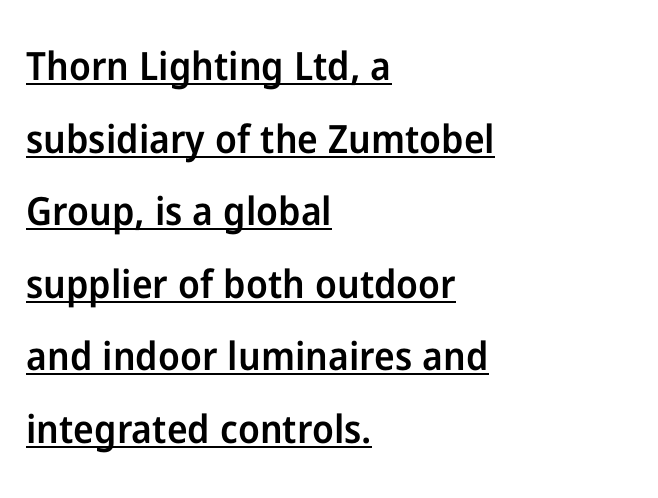
Q: Is the text bold? A: Semi-bold.
Q: Is the text italic (slanted)? A: No, it is upright.
Q: Is the typeface a serif or a sans-serif typeface? A: Sans-serif.
Q: Is the text underlined? A: Yes.
Q: How is the paragraph aligned? A: Left-aligned.
Q: Is the spacing between letters normal or unusually wide? A: Normal.
Q: Width (condensed, normal, or wide)? A: Normal.
Q: Stroke contrast? A: Low.
Q: x-height? A: Medium.
Q: Monospaced? A: No.
